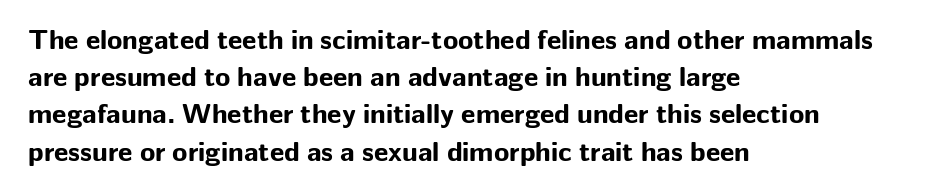
Q: Is the text bold? A: Yes.
Q: Is the text italic (slanted)? A: No, it is upright.
Q: Is the typeface a serif or a sans-serif typeface? A: Sans-serif.
Q: Is the text underlined? A: No.
Q: How is the paragraph aligned? A: Left-aligned.
Q: Is the spacing between letters normal or unusually wide? A: Normal.
Q: Is the spacing between lines tight, normal or loose? A: Normal.
Q: Width (condensed, normal, or wide)? A: Normal.
Q: Stroke contrast? A: Low.
Q: x-height? A: Medium.
Q: Monospaced? A: No.
